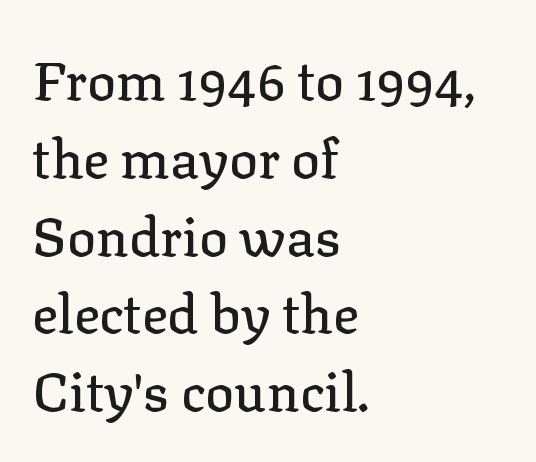
In CSS terms this would be text-align: left. It's the straight-up-and-down kind of type. The passage shown has conventional tracking throughout. The letters advance in unequal steps, a hallmark of proportional type. Plain, unruled lines of type. The passage shown is typeset with a serif family.
